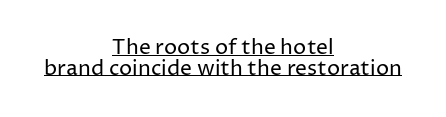
Q: Is the text bold? A: No.
Q: Is the text italic (slanted)? A: No, it is upright.
Q: Is the text underlined? A: Yes.
Q: How is the paragraph aligned? A: Centered.
Q: Is the spacing between letters normal or unusually wide? A: Normal.
Q: Is the spacing between lines tight, normal or loose? A: Tight.
